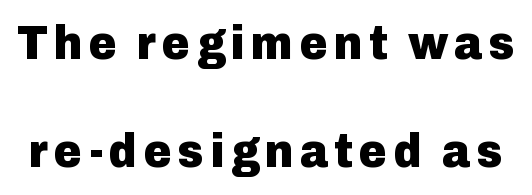
The image shows 48 px heavy sans-serif type, upright; set loose line spacing (2.26x), not underlined; low stroke contrast and a medium x-height.
